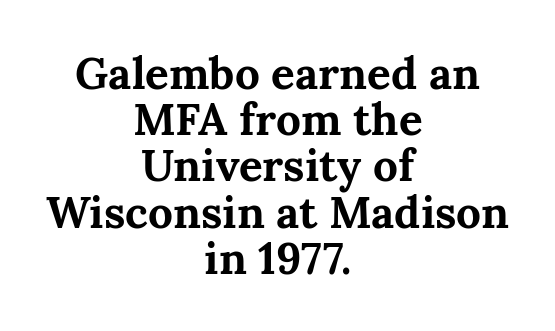
Quick note: underline off. The passage shown is typed in a proportional face where columns would drift. Designer's note — italics off, roman on. The compositor balanced each line on the midline.
